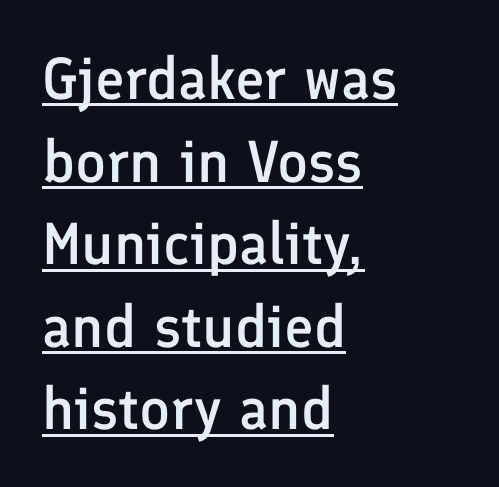
Q: Is the text bold? A: Semi-bold.
Q: Is the text italic (slanted)? A: No, it is upright.
Q: Is the typeface a serif or a sans-serif typeface? A: Sans-serif.
Q: Is the text underlined? A: Yes.
Q: How is the paragraph aligned? A: Left-aligned.
Q: Is the spacing between letters normal or unusually wide? A: Normal.
Q: Is the spacing between lines tight, normal or loose? A: Normal.
Q: Width (condensed, normal, or wide)? A: Normal.
Q: Stroke contrast? A: Low.
Q: x-height? A: Medium.
Q: Monospaced? A: No.
